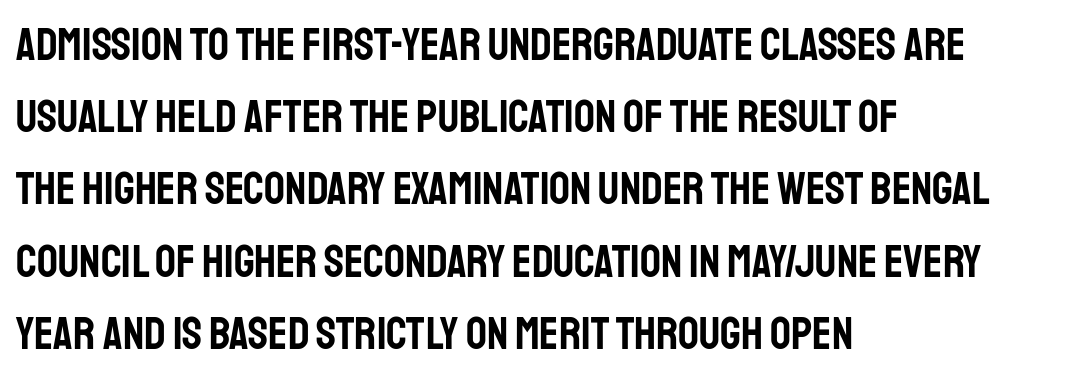
The image shows 46 px condensed sans-serif type, upright; set left-aligned, normal line spacing (1.57x), normal letter spacing, not underlined; low stroke contrast and a large x-height.
